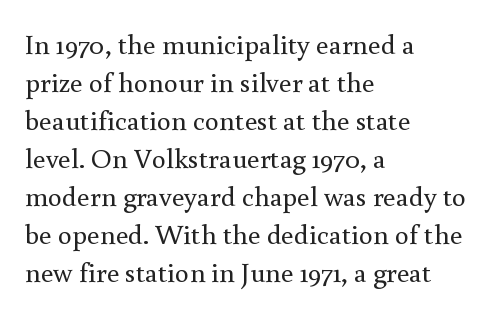
{"serif": "yes", "italic": "no", "bold": "no", "weight": "regular", "width": "normal", "x_height": "small", "monospaced": "no", "underline": "no", "align": "left", "line_spacing": "normal", "line_spacing_ratio": 1.36, "letter_spacing": "normal", "letter_spacing_em": 0.0, "glyph_px": 28}
